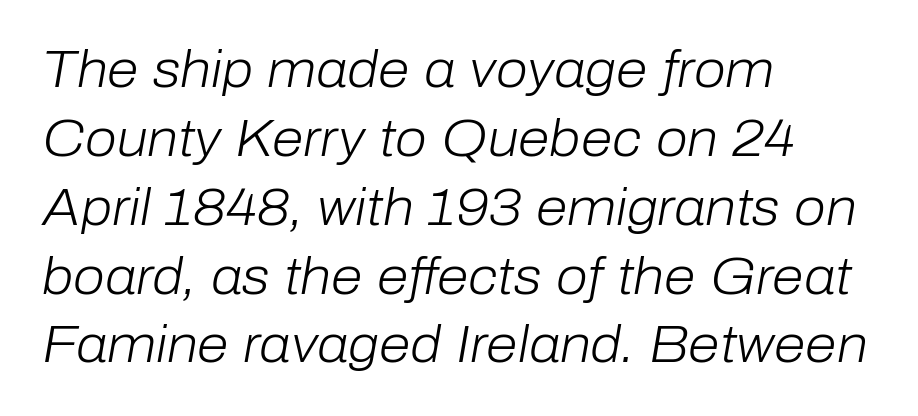
Descenders hang freely into open space. Proportional: the letters do not fall into vertical columns. Weight: regular or lighter. No extra tracking has been applied to these lines. Compared with ordinary roman type, these characters are visibly tilted. Quick note: interline space is typical.
